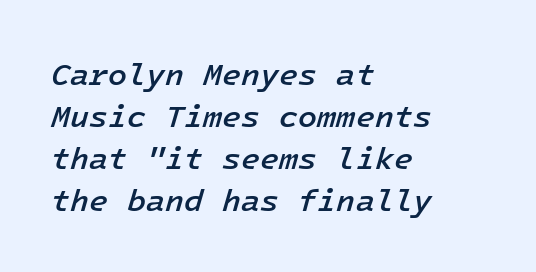
Observe the ordinary spacing: letters are neighbours, not strangers. Caption: semibold face, moderately heavy strokes. Slant detected: the letters are inclined. This rendering uses left alignment, leaving the right contour irregular. Descenders hang freely into open space.
